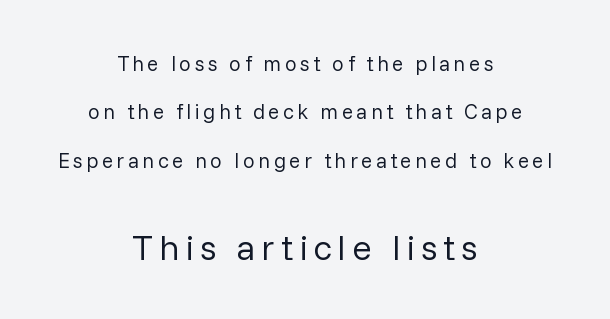
Q: Is the text bold? A: No.
Q: Is the text italic (slanted)? A: No, it is upright.
Q: Is the typeface a serif or a sans-serif typeface? A: Sans-serif.
Q: Is the text underlined? A: No.
Q: How is the paragraph aligned? A: Centered.
Q: Is the spacing between lines tight, normal or loose? A: Loose.
Q: Which block of text is set in a larger size, the first (top) or the second (bottom)? A: The second (bottom) one.
Q: Width (condensed, normal, or wide)? A: Normal.
Q: Stroke contrast? A: Low.
Q: x-height? A: Medium.
Q: Monospaced? A: No.
